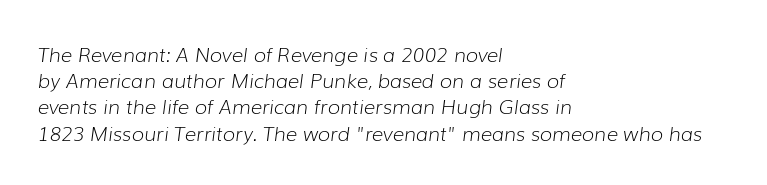
Q: Is the text bold? A: No.
Q: Is the text italic (slanted)? A: Yes, it leans right by about 7 degrees.
Q: Is the text underlined? A: No.
Q: How is the paragraph aligned? A: Left-aligned.
Q: Is the spacing between letters normal or unusually wide? A: Normal.
Q: Is the spacing between lines tight, normal or loose? A: Normal.
